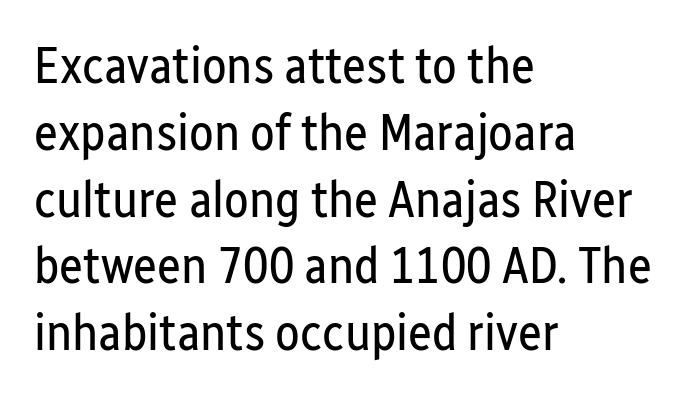
{"serif": "no", "italic": "no", "bold": "no", "weight": "regular", "width": "condensed", "stroke_contrast": "low", "x_height": "medium", "monospaced": "no", "underline": "no", "align": "left", "line_spacing": "normal", "line_spacing_ratio": 1.31, "letter_spacing": "normal", "letter_spacing_em": 0.0, "glyph_px": 51}
